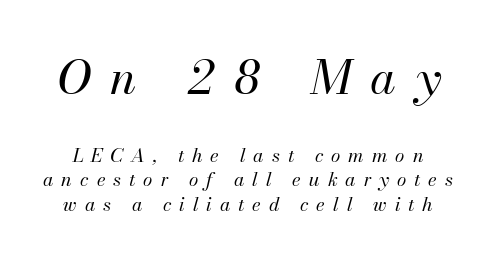
Q: Is the text bold? A: No.
Q: Is the text italic (slanted)? A: Yes, it leans right by about 13 degrees.
Q: Is the text underlined? A: No.
Q: Is the spacing between letters normal or unusually wide? A: Unusually wide.
Q: Is the spacing between lines tight, normal or loose? A: Normal.
Q: Which block of text is set in a larger size, the first (top) or the second (bottom)? A: The first (top) one.
Q: Width (condensed, normal, or wide)? A: Normal.
Q: Stroke contrast? A: Medium.
Q: x-height? A: Small.
Q: Monospaced? A: No.
